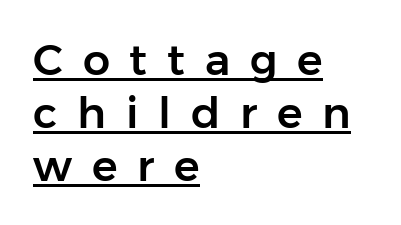
Q: Is the text italic (slanted)? A: No, it is upright.
Q: Is the typeface a serif or a sans-serif typeface? A: Sans-serif.
Q: Is the text underlined? A: Yes.
Q: How is the paragraph aligned? A: Left-aligned.
Q: Is the spacing between letters normal or unusually wide? A: Unusually wide.
Q: Width (condensed, normal, or wide)? A: Normal.
Q: Stroke contrast? A: Low.
Q: x-height? A: Medium.
Q: Monospaced? A: No.
